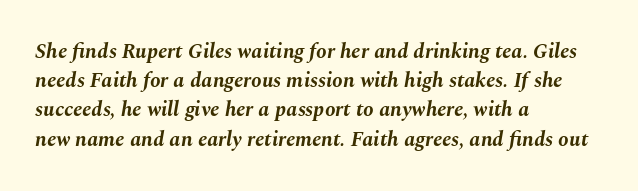
Q: Is the text bold? A: Yes.
Q: Is the text italic (slanted)? A: Yes, it leans right by about 10 degrees.
Q: Is the text underlined? A: No.
Q: How is the paragraph aligned? A: Left-aligned.
Q: Is the spacing between letters normal or unusually wide? A: Normal.
Q: Is the spacing between lines tight, normal or loose? A: Normal.
